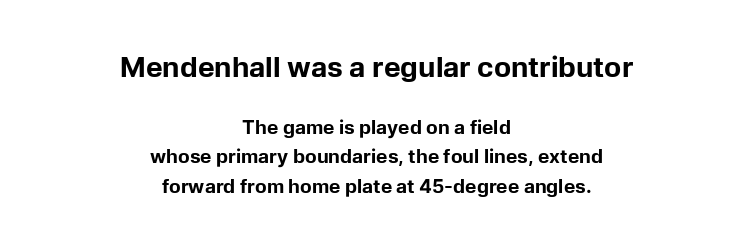
The whitespace from short lines is split evenly between both sides. The rendering uses natural spacing where letterforms have individual widths. Does the type have serifs? No, each stem ends abruptly. Scale decreases going downward across the two blocks.
